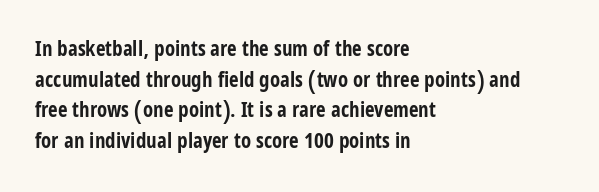
The image shows 21 px bold type, upright; set left-aligned, normal line spacing (1.46x), normal letter spacing, not underlined.
